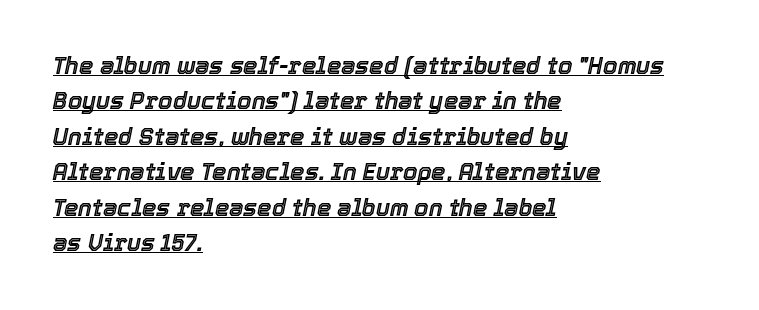
{"italic": "yes", "lean": "right", "slant_degrees": 12, "underline": "yes", "align": "left", "line_spacing": "normal", "line_spacing_ratio": 1.54, "letter_spacing": "normal", "letter_spacing_em": 0.0, "glyph_px": 23}
